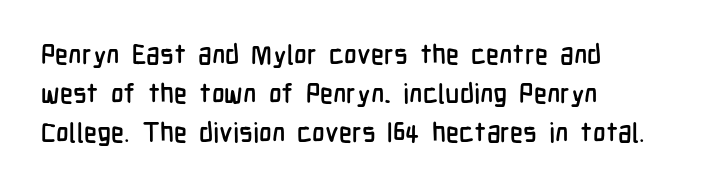
The image shows 27 px text type, upright; set left-aligned, normal line spacing (1.44x), normal letter spacing, not underlined.
